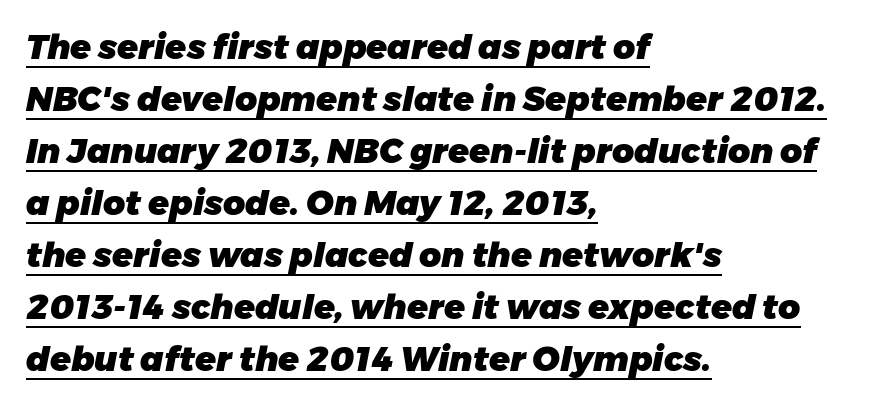
A typesetter would call this leading conventional body-copy spacing. These lines were composed using italics. The face used here appears with an underline applied. Spacing verdict: proportional, widths tailored to each character. Spacing between characters is what you'd get straight out of the box. These lines stack with their left ends in a neat column.
